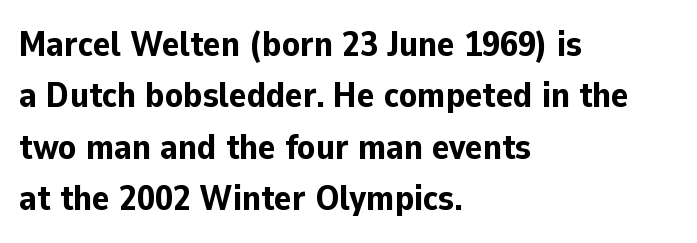
The image shows 36 px bold sans-serif type, upright; set left-aligned, normal line spacing (1.43x), normal letter spacing, not underlined; low stroke contrast and a medium x-height.
